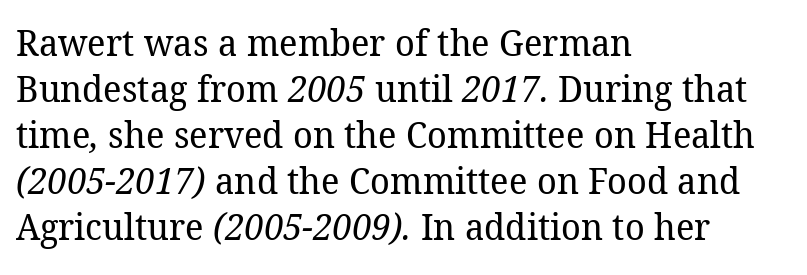
The image shows 37 px regular-weight serif type; set left-aligned, line spacing 1.24x, normal letter spacing, not underlined; low stroke contrast and a medium x-height.
